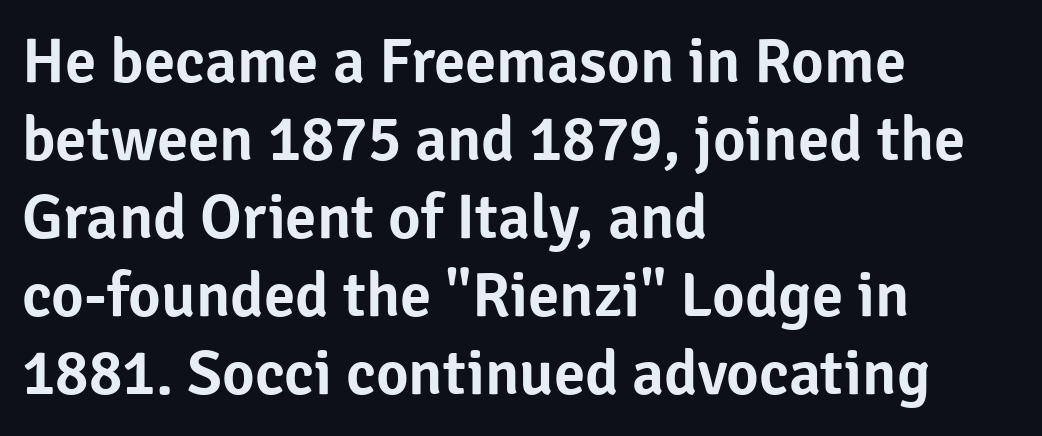
{"serif": "no", "italic": "no", "width": "normal", "stroke_contrast": "low", "x_height": "medium", "monospaced": "no", "underline": "no", "align": "left", "line_spacing_ratio": 1.24, "letter_spacing": "normal", "letter_spacing_em": 0.0, "glyph_px": 63}
